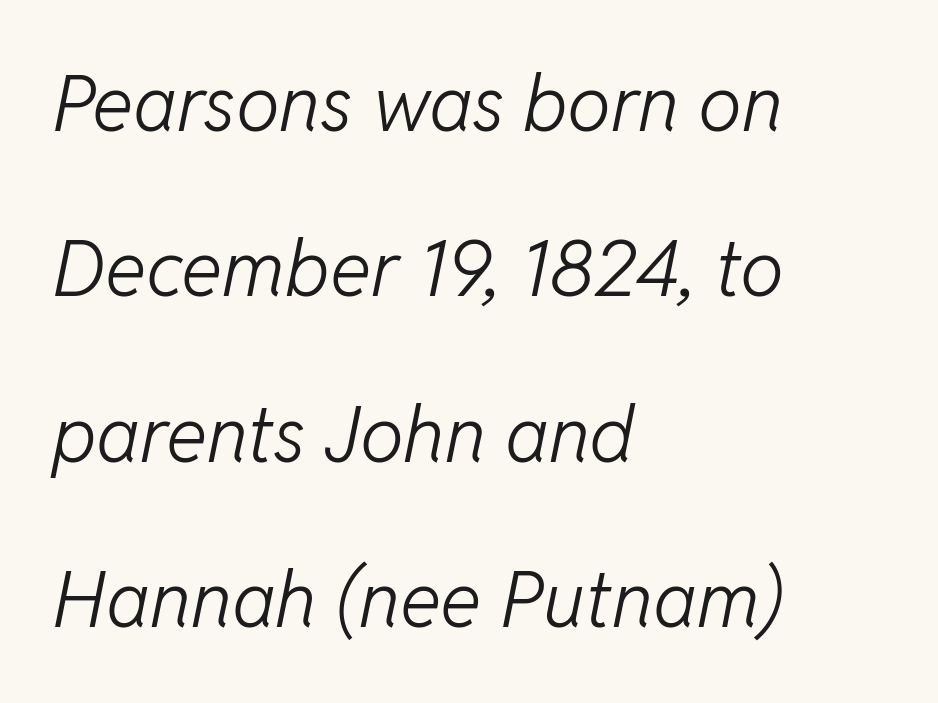
The image shows 78 px light type, italic (leaning right); set left-aligned, loose line spacing (2.12x), normal letter spacing, not underlined; low stroke contrast and a medium x-height.
